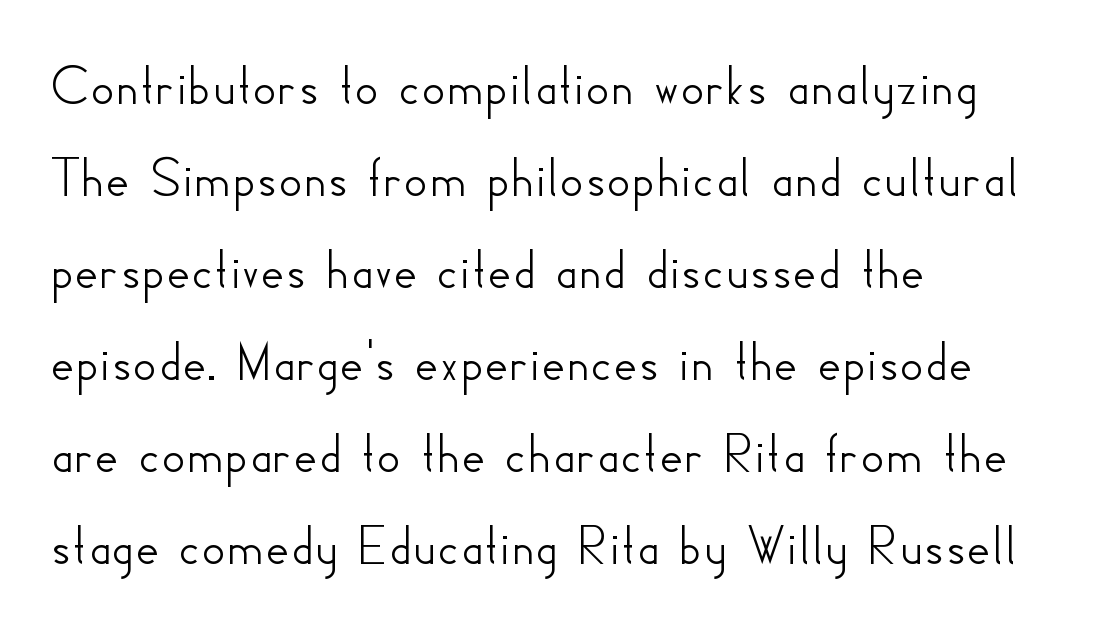
Students, note that the glyphs here touch the page at normal intervals. Any mark beneath the type? The region is blank. The font family rendered here belongs to the sans-serif group. Looks like regular typesetting: each glyph gets only the width it needs. This is roman type, the default non-slanted kind.
